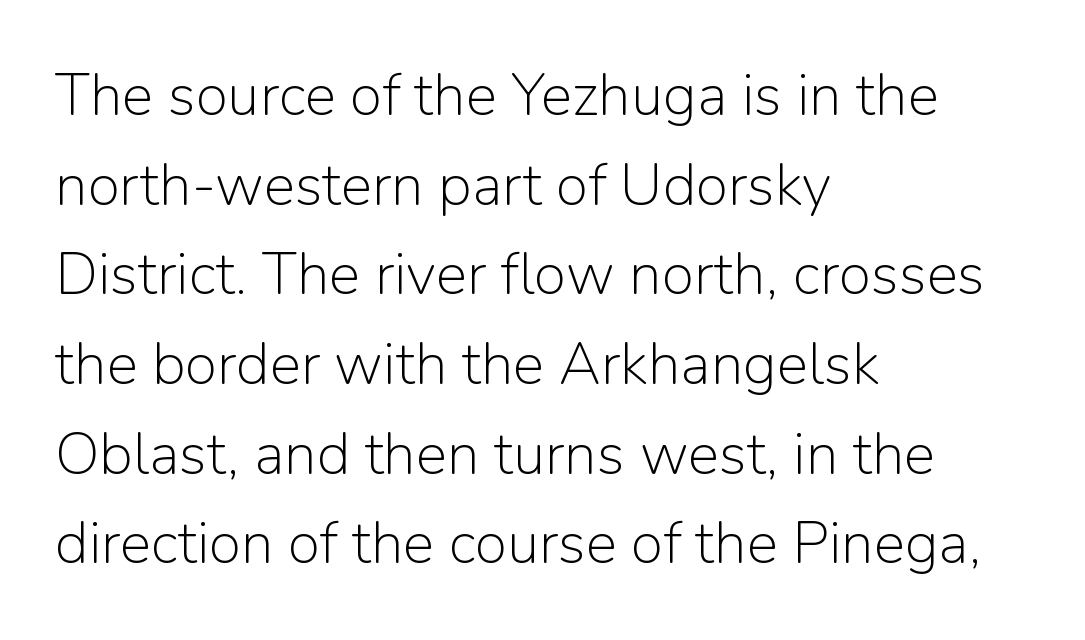
Spacing verdict: proportional, widths tailored to each character. The baseline area is clear. The setting favours the left margin, as ordinary paragraphs usually do. Serif or sans? Sans — the stroke terminals are bare.
